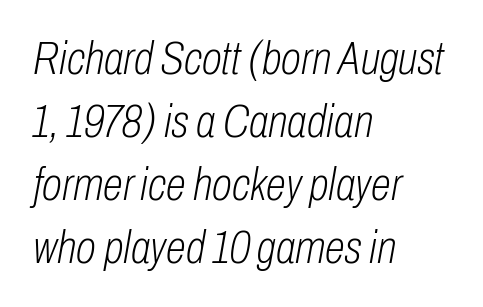
Q: Is the text bold? A: No.
Q: Is the text italic (slanted)? A: Yes, it leans right by about 10 degrees.
Q: Is the text underlined? A: No.
Q: How is the paragraph aligned? A: Left-aligned.
Q: Is the spacing between letters normal or unusually wide? A: Normal.
Q: Is the spacing between lines tight, normal or loose? A: Normal.
Q: Width (condensed, normal, or wide)? A: Condensed.
Q: Stroke contrast? A: Low.
Q: x-height? A: Medium.
Q: Monospaced? A: No.
